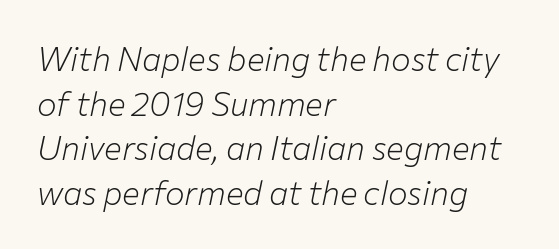
Q: Is the text bold? A: No.
Q: Is the text italic (slanted)? A: Yes, it leans right by about 12 degrees.
Q: Is the text underlined? A: No.
Q: How is the paragraph aligned? A: Left-aligned.
Q: Is the spacing between letters normal or unusually wide? A: Normal.
Q: Is the spacing between lines tight, normal or loose? A: Normal.
Q: Width (condensed, normal, or wide)? A: Normal.
Q: Stroke contrast? A: Low.
Q: x-height? A: Medium.
Q: Monospaced? A: No.
